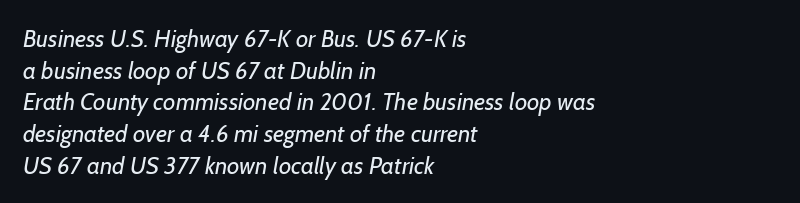
{"bold": "no", "underline": "no", "align": "left", "line_spacing": "normal", "line_spacing_ratio": 1.32, "letter_spacing": "normal", "letter_spacing_em": 0.0, "glyph_px": 24}
